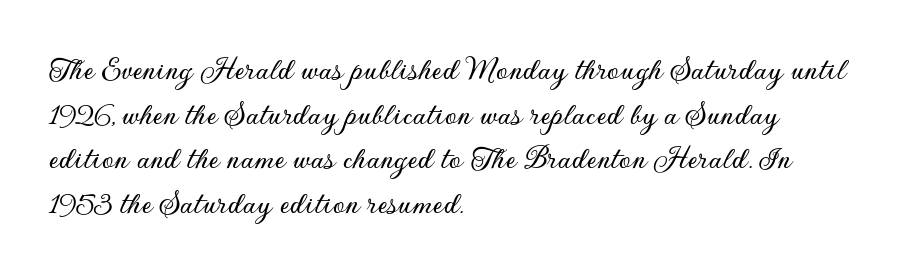
{"serif": "no", "width": "normal", "stroke_contrast": "low", "x_height": "small", "monospaced": "no", "underline": "no", "align": "left", "line_spacing": "normal", "line_spacing_ratio": 1.31, "letter_spacing": "normal", "letter_spacing_em": 0.0, "glyph_px": 34}
